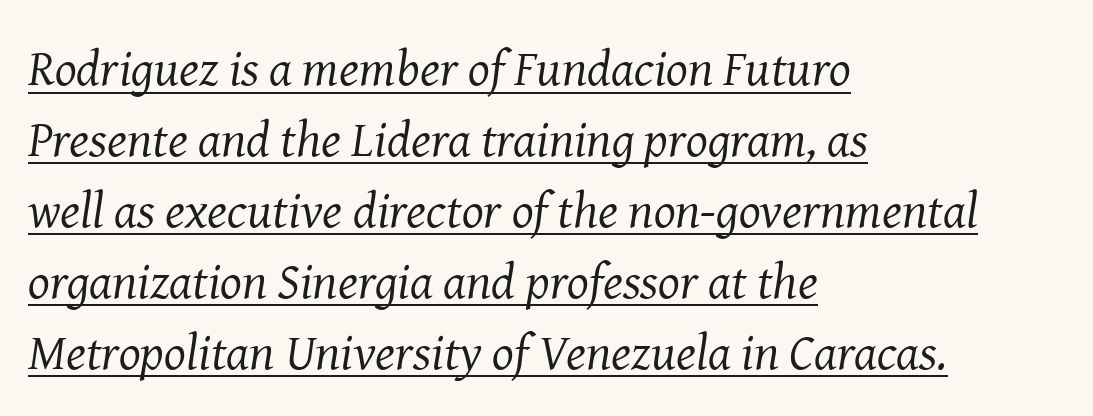
{"serif": "yes", "italic": "yes", "lean": "right", "slant_degrees": 8, "bold": "no", "weight": "regular", "width": "normal", "stroke_contrast": "medium", "x_height": "medium", "monospaced": "no", "underline": "yes", "align": "left", "line_spacing": "normal", "line_spacing_ratio": 1.39, "letter_spacing": "normal", "letter_spacing_em": 0.0, "glyph_px": 51}
